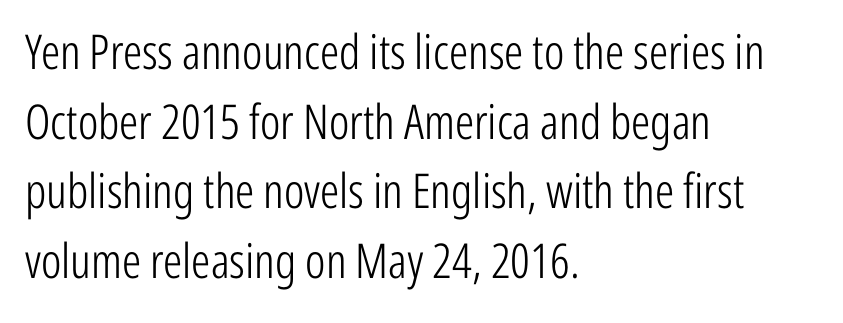
{"serif": "no", "italic": "no", "bold": "no", "weight": "light", "width": "condensed", "stroke_contrast": "low", "x_height": "medium", "monospaced": "no", "underline": "no", "align": "left", "line_spacing": "normal", "line_spacing_ratio": 1.45, "letter_spacing": "normal", "letter_spacing_em": 0.0, "glyph_px": 48}
